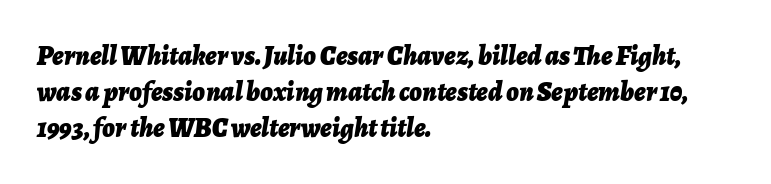
The specimen omits any rule beneath the text block's lines. Typeset ragged right — the left edge is the straight one. Every character sits at an angle, as italics do. Quick note: interline space is typical. Strong, thick strokes mark this as bold type. The tracking reads as untouched default to a designer's eye.
